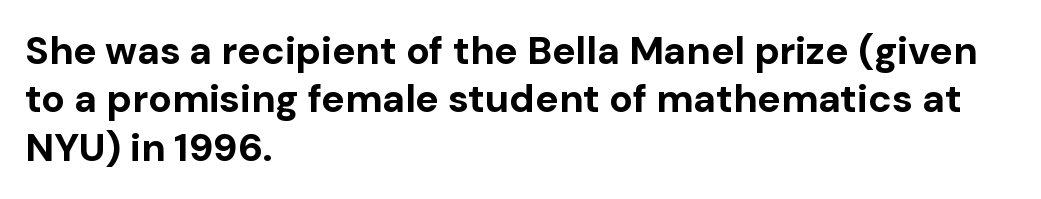
Q: Is the text bold? A: Yes.
Q: Is the text italic (slanted)? A: No, it is upright.
Q: Is the typeface a serif or a sans-serif typeface? A: Sans-serif.
Q: Is the text underlined? A: No.
Q: How is the paragraph aligned? A: Left-aligned.
Q: Is the spacing between letters normal or unusually wide? A: Normal.
Q: Width (condensed, normal, or wide)? A: Normal.
Q: Stroke contrast? A: Low.
Q: x-height? A: Medium.
Q: Monospaced? A: No.
